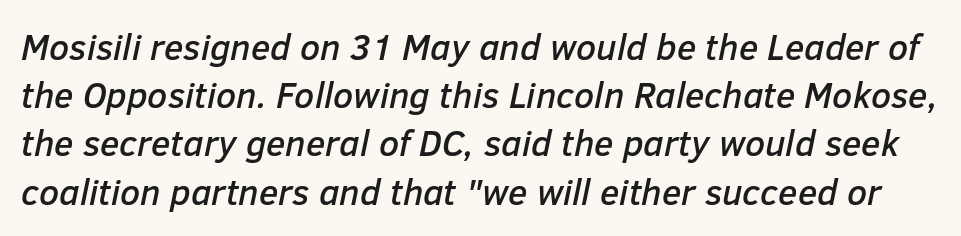
Q: Is the text italic (slanted)? A: Yes, it leans right by about 12 degrees.
Q: Is the text underlined? A: No.
Q: Is the spacing between letters normal or unusually wide? A: Normal.
Q: Is the spacing between lines tight, normal or loose? A: Normal.
Q: Width (condensed, normal, or wide)? A: Normal.
Q: Stroke contrast? A: Low.
Q: x-height? A: Medium.
Q: Monospaced? A: No.
